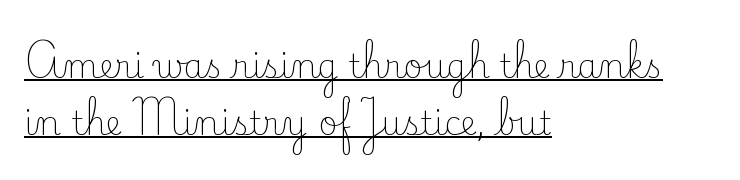
Caption: lettering with a line underneath. Ink coverage per letter is moderate at most. The face used here is proportionally spaced, like ordinary book or web type. Tracking value appears to be zero — textbook default spacing. The text was rendered using a seriffed face with decorative stroke endings. A student would call this left alignment; a typographer would say flush left, rag right.
